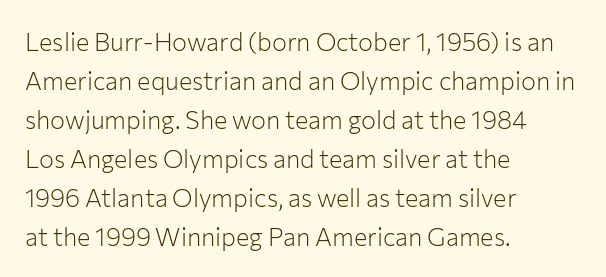
{"italic": "no", "bold": "no", "underline": "no", "align": "left", "line_spacing": "normal", "line_spacing_ratio": 1.56, "letter_spacing": "normal", "letter_spacing_em": 0.0, "glyph_px": 25}
